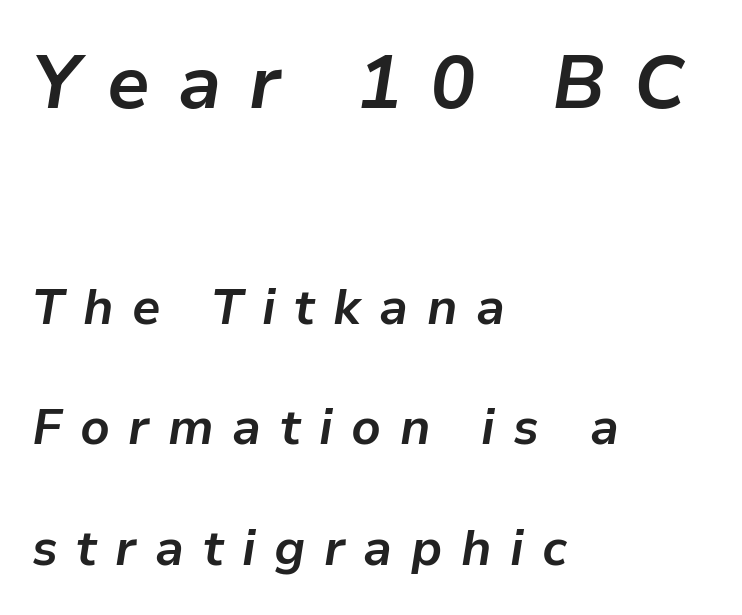
The block sitting higher on the canvas is the one with enlarged characters. Spacing between characters has been opened up far beyond the box default. The lines in this sample share a left origin and differ only in where they stop. Here the designer chose a conventional face with non-uniform glyph widths. Vertically, the passage feels expansive, rows floating well apart.
